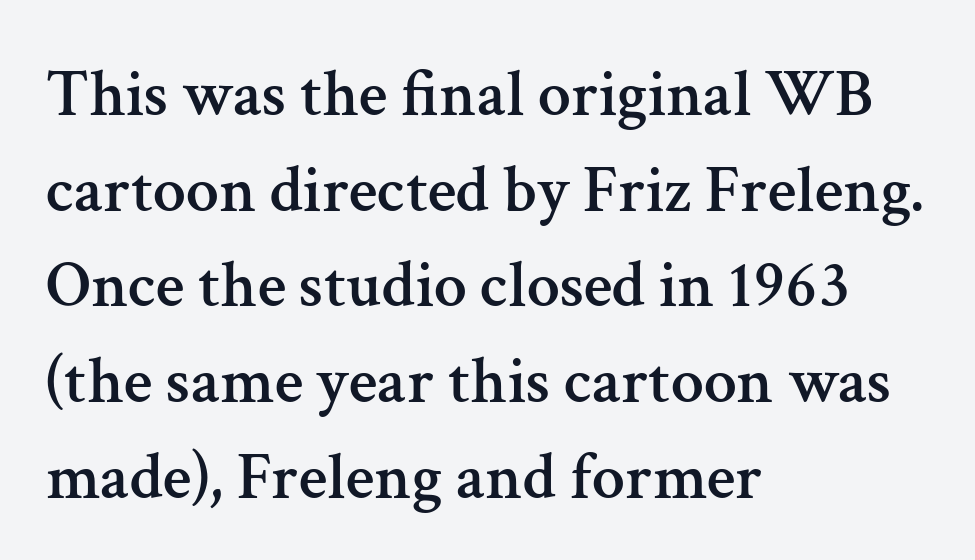
{"serif": "yes", "italic": "no", "width": "normal", "stroke_contrast": "medium", "x_height": "medium", "monospaced": "no", "underline": "no", "align": "left", "line_spacing": "normal", "line_spacing_ratio": 1.45, "letter_spacing": "normal", "letter_spacing_em": 0.0, "glyph_px": 66}
